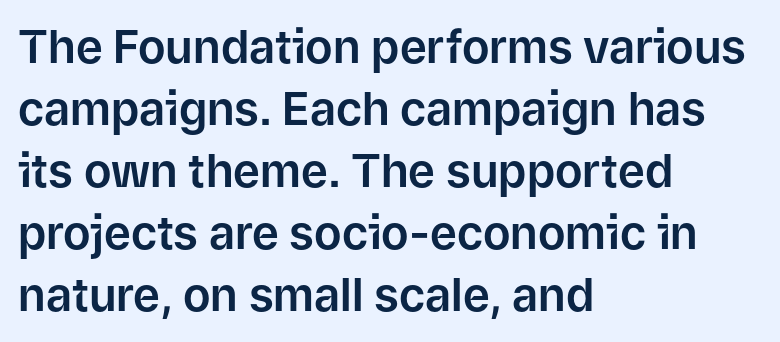
The baseline area is clear. A sans-serif font was chosen for this passage. Observe the ordinary spacing: letters are neighbours, not strangers. Ordinary non-slanted type is in use. These lines stack with their left ends in a neat column. Vertical spacing — default.
